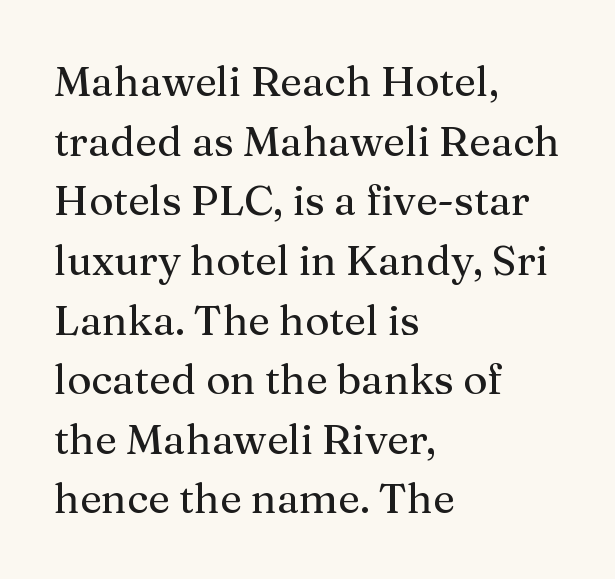
The image shows 42 px regular-weight serif type, upright; set left-aligned, normal line spacing (1.42x), normal letter spacing, not underlined; medium stroke contrast and a medium x-height.
